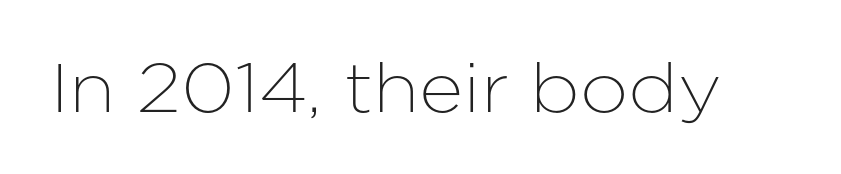
The image shows 69 px sans-serif type, upright; set normal letter spacing, not underlined; low stroke contrast and a medium x-height.
